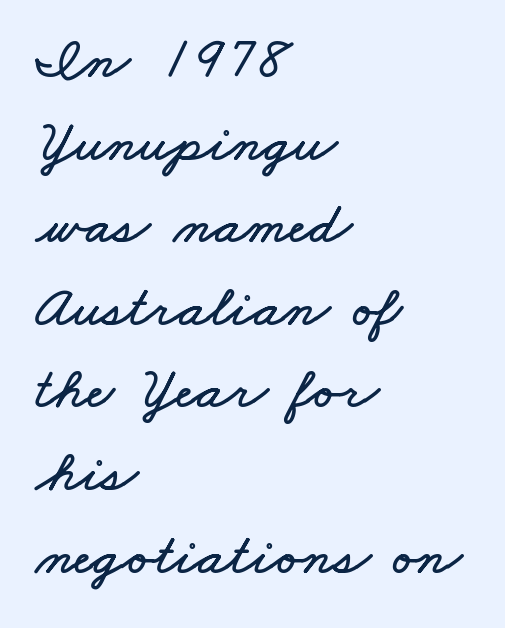
The image shows 59 px wide type; set left-aligned, normal line spacing (1.4x), normal letter spacing, not underlined; low stroke contrast and a small x-height.
